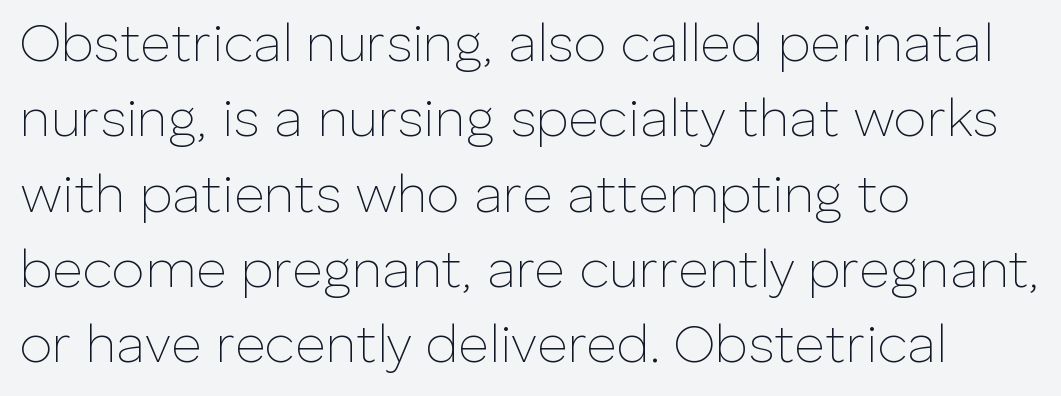
Line spacing here is normal. The letters stand upright; this is a roman face. The letters advance in unequal steps, a hallmark of proportional type. Unmarked baselines from the first word to the last. One-word summary of the alignment: left.
